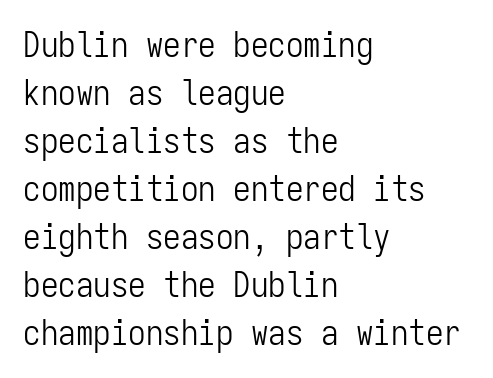
The image shows 35 px light, condensed sans-serif type, upright, monospaced; set left-aligned, normal line spacing (1.37x), normal letter spacing, not underlined; low stroke contrast and a medium x-height.
